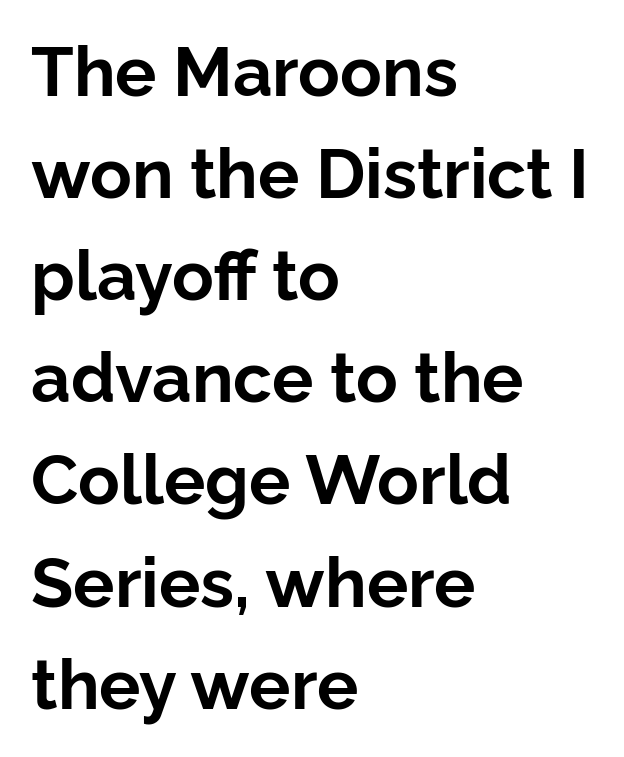
{"serif": "no", "italic": "no", "bold": "yes", "weight": "bold", "width": "normal", "stroke_contrast": "low", "x_height": "medium", "monospaced": "no", "underline": "no", "align": "left", "line_spacing": "normal", "line_spacing_ratio": 1.48, "letter_spacing": "normal", "letter_spacing_em": 0.0, "glyph_px": 69}
